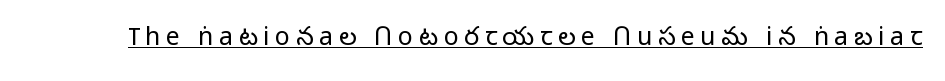
It's the straight-up-and-down kind of type. These glyphs show unthickened strokes, regular width or finer. Look at the tracking — it's clearly loosened, letters drifting apart. This rendering features underlined lettering.
